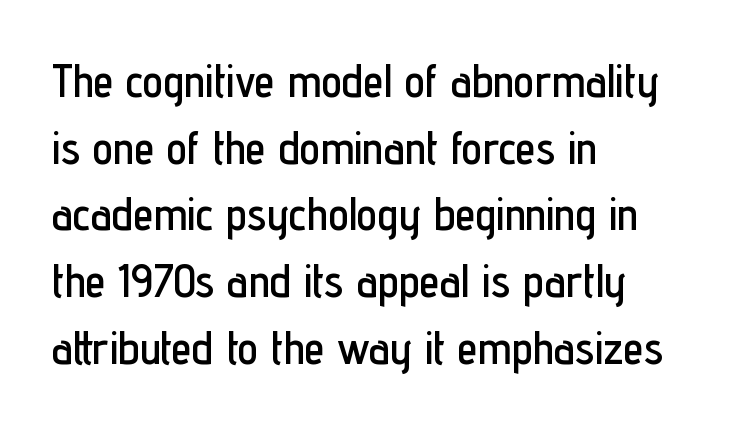
{"serif": "no", "italic": "no", "width": "condensed", "stroke_contrast": "low", "x_height": "medium", "monospaced": "no", "underline": "no", "align": "left", "line_spacing": "normal", "line_spacing_ratio": 1.45, "letter_spacing": "normal", "letter_spacing_em": 0.0, "glyph_px": 46}
